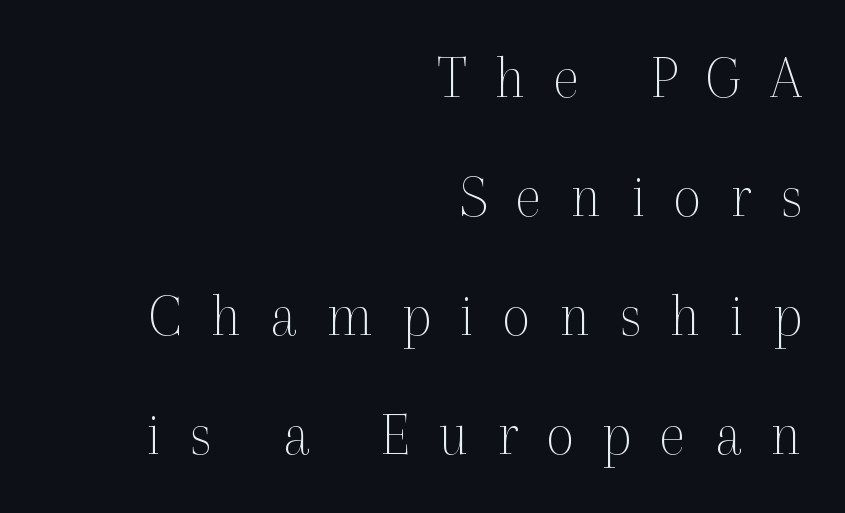
The image shows 62 px thin serif type, upright; set right-aligned, loose line spacing (1.92x), unusually wide letter spacing (+0.46 em), not underlined; a medium x-height.
